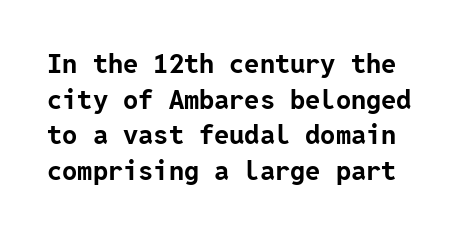
{"italic": "no", "bold": "yes", "underline": "no", "line_spacing": "normal", "line_spacing_ratio": 1.32, "letter_spacing": "normal", "letter_spacing_em": 0.0, "glyph_px": 27}
